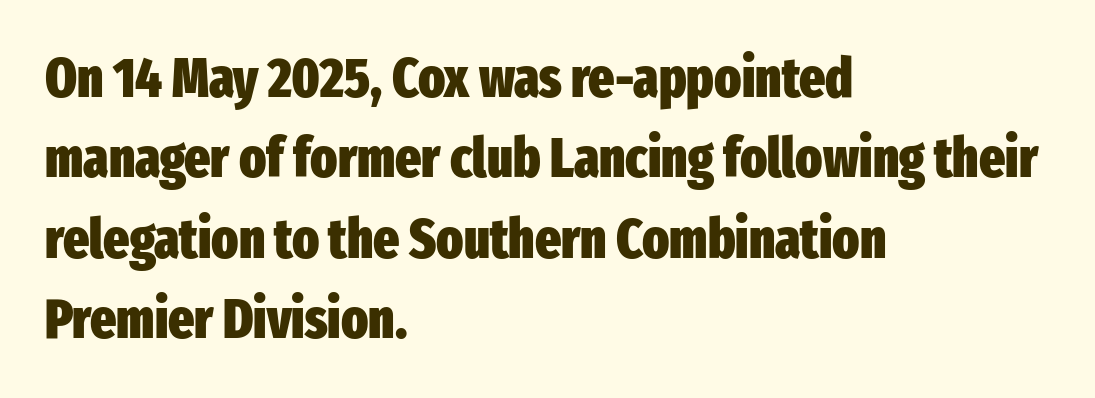
Q: Is the text bold? A: Yes.
Q: Is the text italic (slanted)? A: No, it is upright.
Q: Is the typeface a serif or a sans-serif typeface? A: Sans-serif.
Q: Is the text underlined? A: No.
Q: How is the paragraph aligned? A: Left-aligned.
Q: Is the spacing between letters normal or unusually wide? A: Normal.
Q: Is the spacing between lines tight, normal or loose? A: Normal.
Q: Width (condensed, normal, or wide)? A: Condensed.
Q: Stroke contrast? A: Low.
Q: x-height? A: Medium.
Q: Monospaced? A: No.
